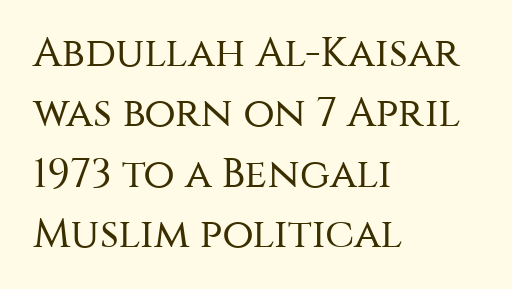
Glance below the letters and you will spot only blank space. The rag falls on the right side of this text block. This is not heavy type; no bold has been used. Ordinary non-slanted type is in use. I'd call this a sans setting — the letters go barefoot. This sample has the flowing, uneven cadence of proportional lettering.
